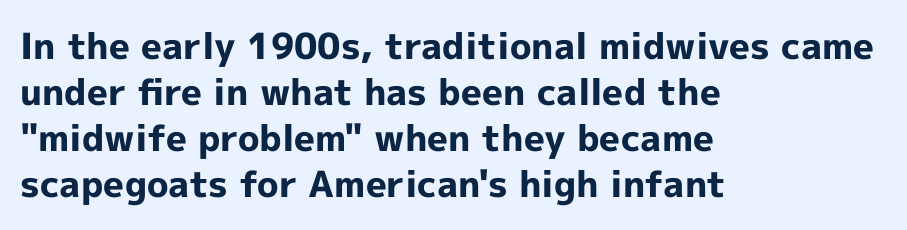
Q: Is the text bold? A: Yes.
Q: Is the text italic (slanted)? A: No, it is upright.
Q: Is the typeface a serif or a sans-serif typeface? A: Sans-serif.
Q: Is the text underlined? A: No.
Q: How is the paragraph aligned? A: Left-aligned.
Q: Is the spacing between letters normal or unusually wide? A: Normal.
Q: Is the spacing between lines tight, normal or loose? A: Normal.
Q: Width (condensed, normal, or wide)? A: Normal.
Q: x-height? A: Medium.
Q: Monospaced? A: No.
